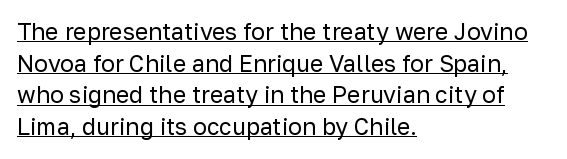
{"italic": "no", "bold": "no", "underline": "yes", "align": "left", "line_spacing": "normal", "line_spacing_ratio": 1.38, "letter_spacing": "normal", "letter_spacing_em": 0.0, "glyph_px": 23}
